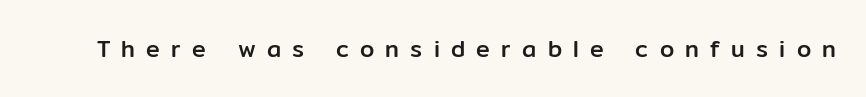
Look at the tracking — it's clearly loosened, letters drifting apart. Notice how the stems are strictly vertical — no italics here. Underlining? Definitely not there.
